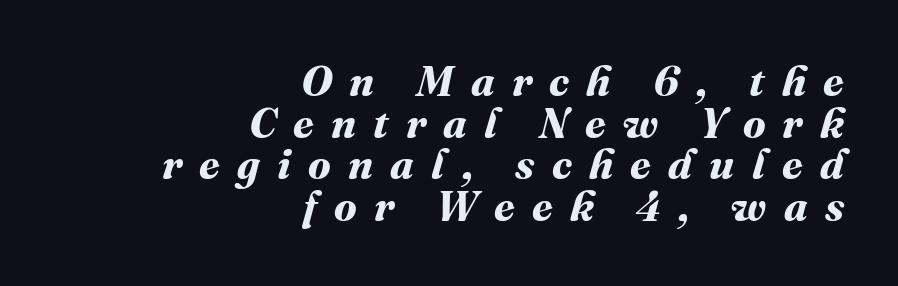
{"bold": "yes", "weight": "bold", "width": "normal", "stroke_contrast": "medium", "x_height": "medium", "monospaced": "no", "underline": "no", "align": "right", "line_spacing": "tight", "line_spacing_ratio": 0.99, "letter_spacing": "wide", "letter_spacing_em": 0.41, "glyph_px": 42}
